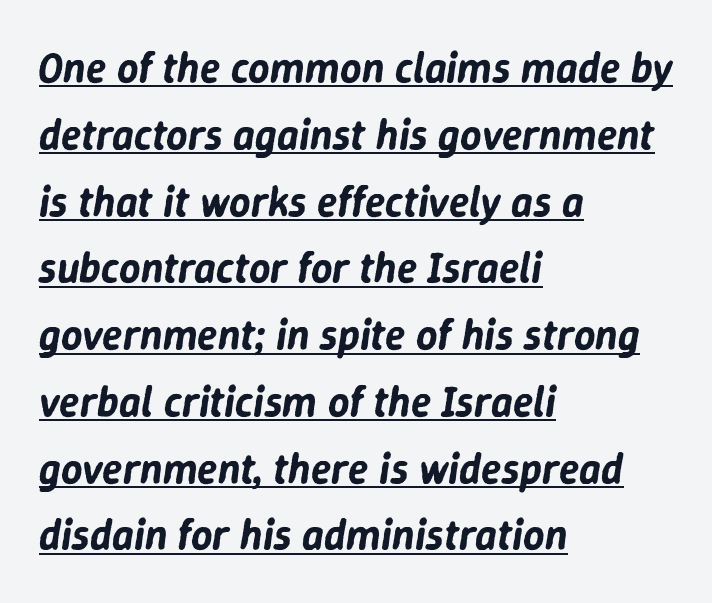
The image shows 42 px text type, italic (leaning right); set left-aligned, normal line spacing (1.59x), normal letter spacing, underlined; low stroke contrast and a medium x-height.
